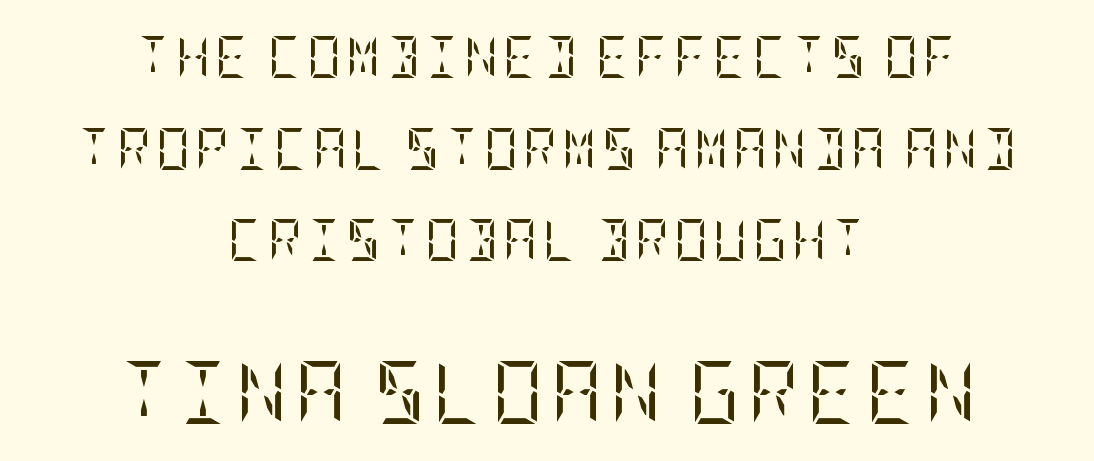
{"serif": "yes", "italic": "no", "bold": "no", "weight": "regular", "width": "condensed", "stroke_contrast": "low", "x_height": "large", "underline": "no", "align": "center", "line_spacing": "loose", "line_spacing_ratio": 2.18, "larger_block": "second", "size_ratio": 1.5, "glyph_px": 63}
